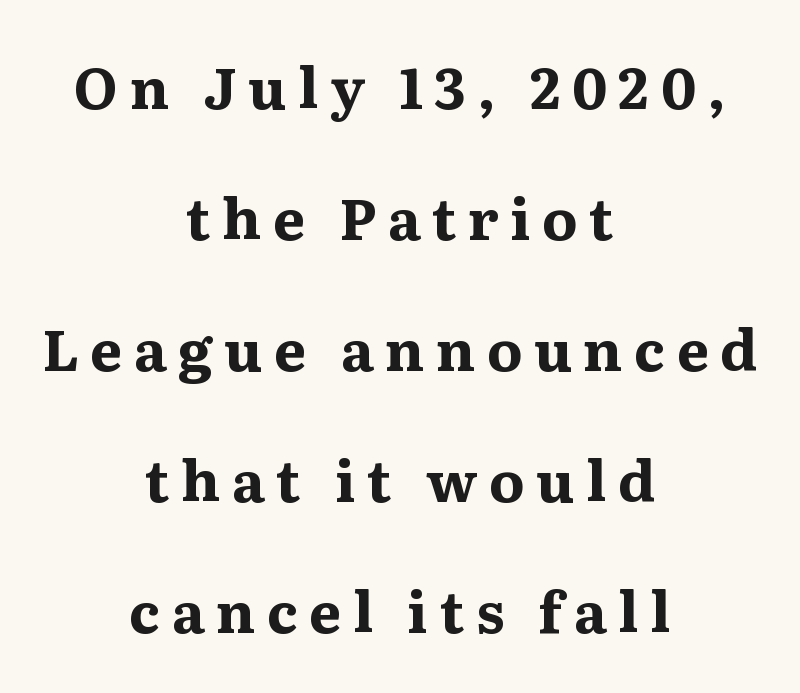
Does the type have serifs? Yes, each stem ends in a small foot. Substantial extra tracking has been applied to these lines. Plain, unruled lines of type. Spacing verdict: proportional, widths tailored to each character.
